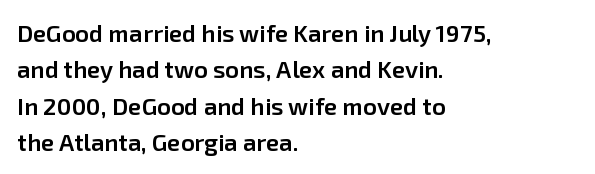
Q: Is the text bold? A: Semi-bold.
Q: Is the text italic (slanted)? A: No, it is upright.
Q: Is the text underlined? A: No.
Q: How is the paragraph aligned? A: Left-aligned.
Q: Is the spacing between letters normal or unusually wide? A: Normal.
Q: Is the spacing between lines tight, normal or loose? A: Normal.
